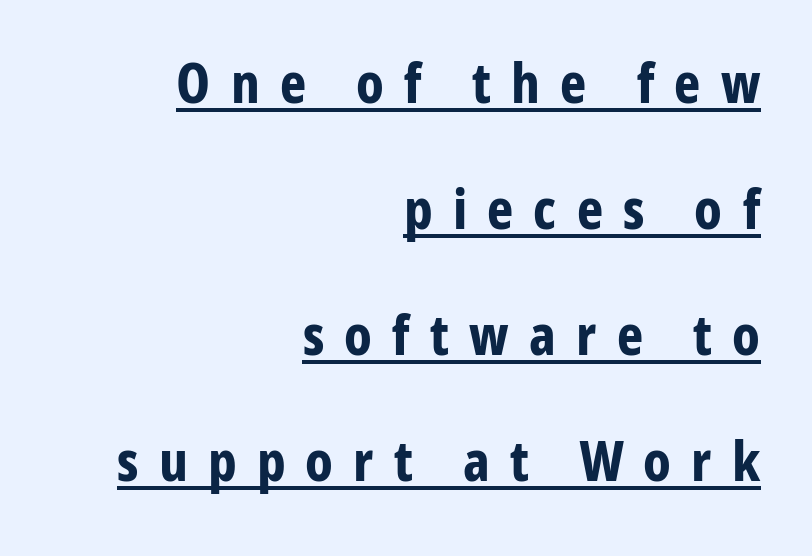
Chunky letters — that's bold for sure. The rendering inserts visible extra space after every character. Teacher's note: observe the even right margin — that is flush-right alignment. The space between consecutive lines is lavish.
